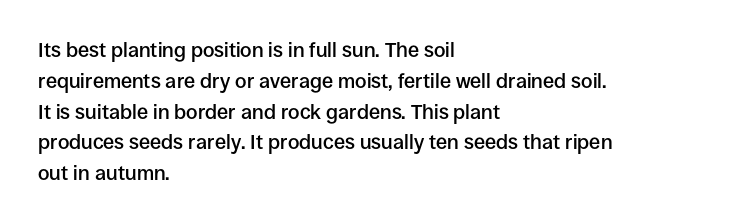
{"italic": "no", "bold": "semi", "underline": "no", "align": "left", "line_spacing": "normal", "line_spacing_ratio": 1.54, "letter_spacing": "normal", "letter_spacing_em": 0.0, "glyph_px": 20}
